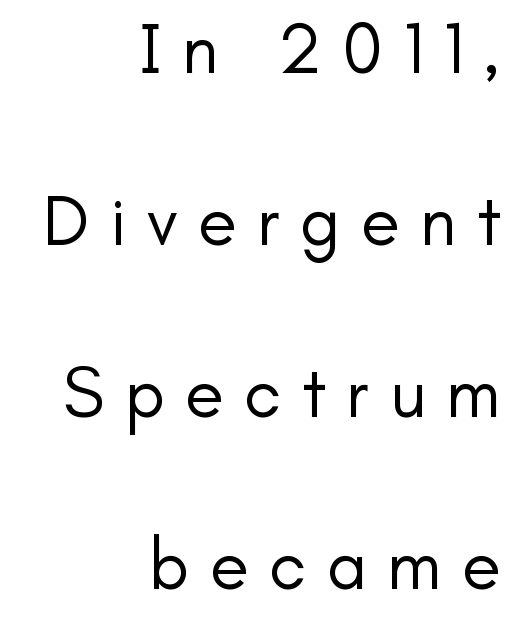
{"serif": "no", "italic": "no", "bold": "no", "weight": "regular", "width": "normal", "stroke_contrast": "low", "x_height": "small", "monospaced": "no", "underline": "no", "align": "right", "line_spacing": "loose", "line_spacing_ratio": 2.39, "letter_spacing": "wide", "letter_spacing_em": 0.28, "glyph_px": 72}
